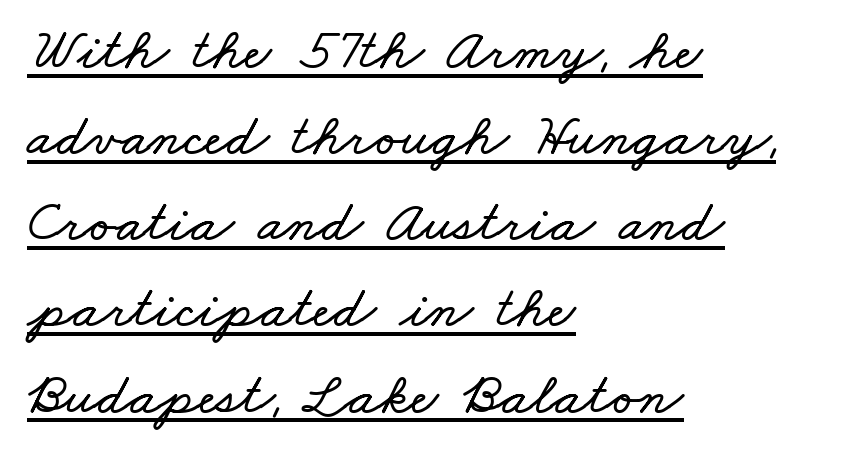
The image shows 59 px wide type; set left-aligned, normal line spacing (1.46x), normal letter spacing, underlined; low stroke contrast and a small x-height.
